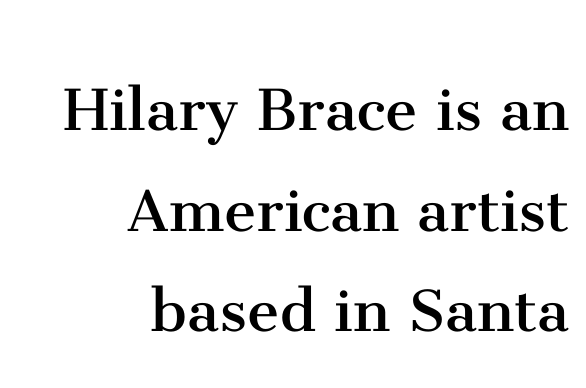
Q: Is the text bold? A: No.
Q: Is the text italic (slanted)? A: No, it is upright.
Q: Is the typeface a serif or a sans-serif typeface? A: Serif.
Q: Is the text underlined? A: No.
Q: How is the paragraph aligned? A: Right-aligned.
Q: Is the spacing between letters normal or unusually wide? A: Normal.
Q: Is the spacing between lines tight, normal or loose? A: Normal.
Q: Width (condensed, normal, or wide)? A: Normal.
Q: Stroke contrast? A: Medium.
Q: x-height? A: Medium.
Q: Monospaced? A: No.
